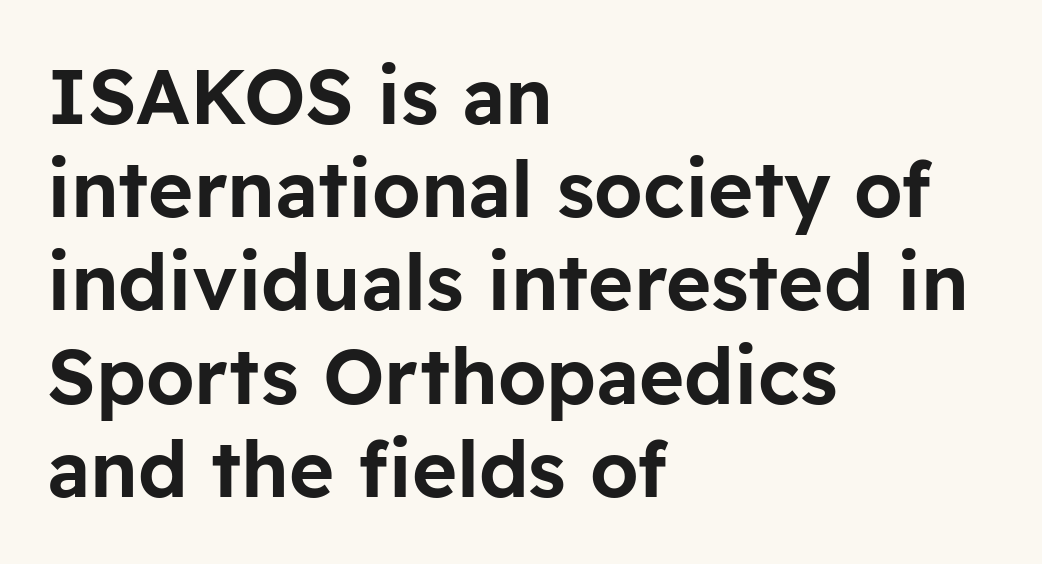
{"serif": "no", "italic": "no", "width": "normal", "stroke_contrast": "low", "x_height": "medium", "monospaced": "no", "underline": "no", "align": "left", "line_spacing_ratio": 1.21, "letter_spacing": "normal", "letter_spacing_em": 0.0, "glyph_px": 77}
